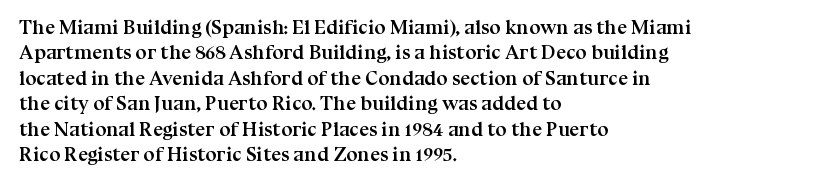
Characters follow at the spacing the type designer built in. What's the leading like? Ordinary, nothing unusual. Horizontal alignment here is leftward, the default for most running prose. The words here are not underlined. The typesetting leans heavy: a genuine bold.
